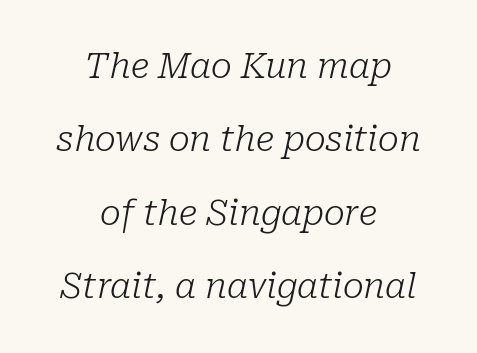
{"serif": "yes", "italic": "yes", "lean": "right", "slant_degrees": 10, "bold": "no", "weight": "light", "width": "normal", "stroke_contrast": "low", "x_height": "medium", "monospaced": "no", "underline": "no", "align": "center", "line_spacing": "loose", "line_spacing_ratio": 2.1, "letter_spacing": "normal", "letter_spacing_em": 0.0, "glyph_px": 35}
